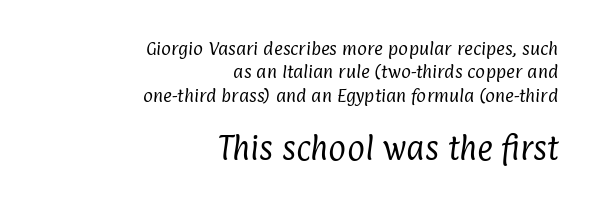
The image shows 27 px text type; set right-aligned, normal line spacing (1.56x), normal letter spacing, not underlined; the second (bottom) block is 1.8x larger.
